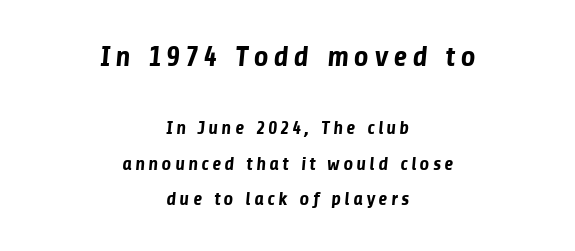
The image shows 29 px bold sans-serif type; set centered, line spacing 1.87x, not underlined; the first (top) block is 1.53x larger; low stroke contrast and a medium x-height.
